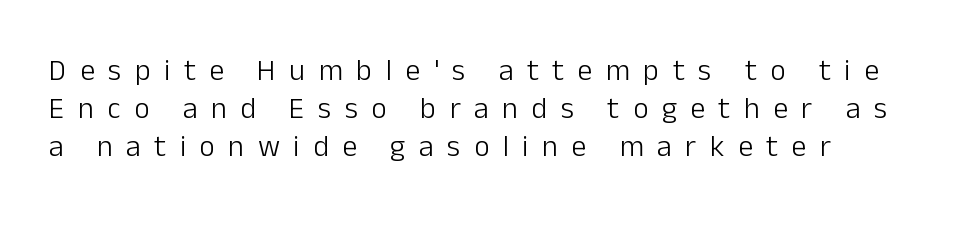
Q: Is the text bold? A: No.
Q: Is the text italic (slanted)? A: No, it is upright.
Q: Is the typeface a serif or a sans-serif typeface? A: Sans-serif.
Q: Is the text underlined? A: No.
Q: How is the paragraph aligned? A: Left-aligned.
Q: Is the spacing between letters normal or unusually wide? A: Unusually wide.
Q: Is the spacing between lines tight, normal or loose? A: Normal.
Q: Width (condensed, normal, or wide)? A: Normal.
Q: Stroke contrast? A: Low.
Q: x-height? A: Medium.
Q: Monospaced? A: No.
